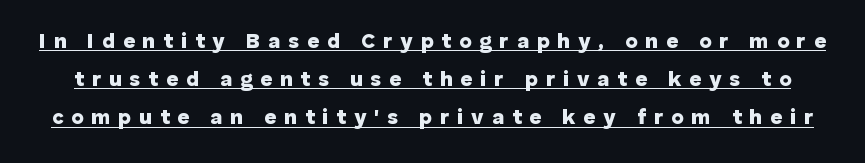
These characters rest on top of a visible drawn line. Weight check: bold — yes, fully. A typesetter would call this heavily tracked-out type. No italicization has been applied; the sample stays upright.
